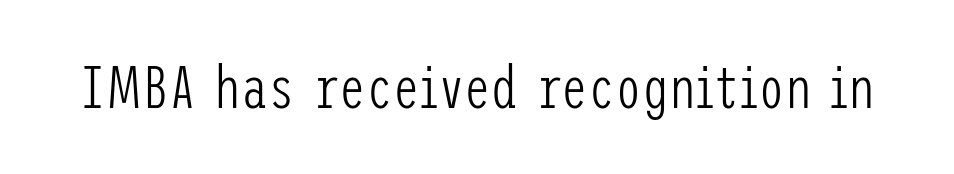
Italic? Not at all — the glyphs are vertical. The font sits on the lighter half of the weight spectrum, regular included. Between one letter and the next there's only the usual sliver of space. The words here are not underlined. The rendering shows plain stroke endings on the letterforms — a sans-serif design.
